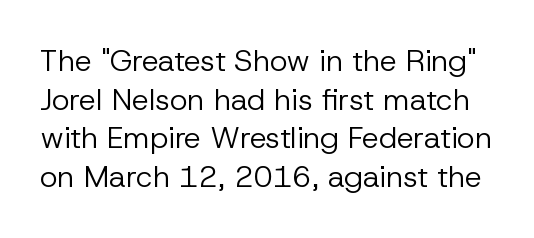
{"serif": "no", "italic": "no", "bold": "no", "weight": "regular", "width": "normal", "stroke_contrast": "low", "x_height": "medium", "monospaced": "no", "underline": "no", "line_spacing": "normal", "line_spacing_ratio": 1.29, "letter_spacing": "normal", "letter_spacing_em": 0.0, "glyph_px": 30}
